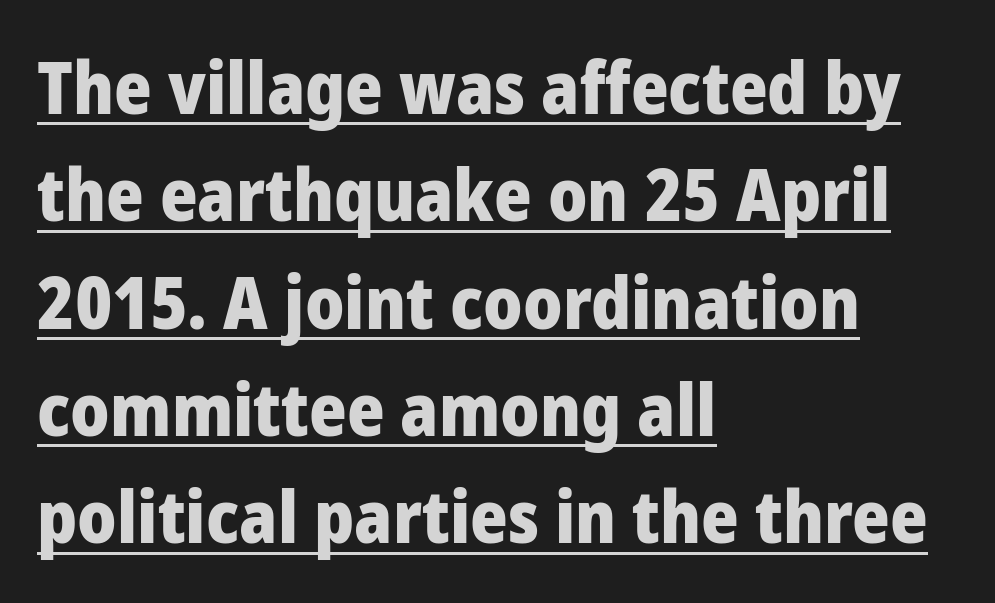
Q: Is the text bold? A: Yes.
Q: Is the text italic (slanted)? A: No, it is upright.
Q: Is the typeface a serif or a sans-serif typeface? A: Sans-serif.
Q: Is the text underlined? A: Yes.
Q: How is the paragraph aligned? A: Left-aligned.
Q: Is the spacing between letters normal or unusually wide? A: Normal.
Q: Is the spacing between lines tight, normal or loose? A: Normal.
Q: Width (condensed, normal, or wide)? A: Normal.
Q: Stroke contrast? A: Low.
Q: x-height? A: Medium.
Q: Monospaced? A: No.
